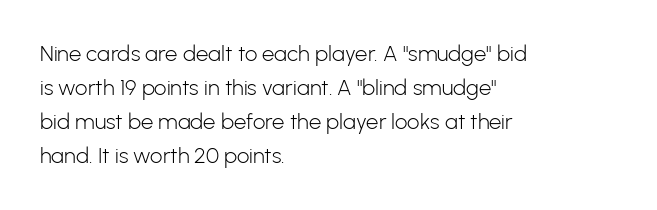
Caption: multi-line text, flush left, ragged right. Rendered with straight, roman letterforms. Beneath every word, the page is bare. Weight: not bold — regular or lighter. Nobody touched the tracking dial on this one. Vertically, the passage feels balanced, rows spaced as you'd expect.
